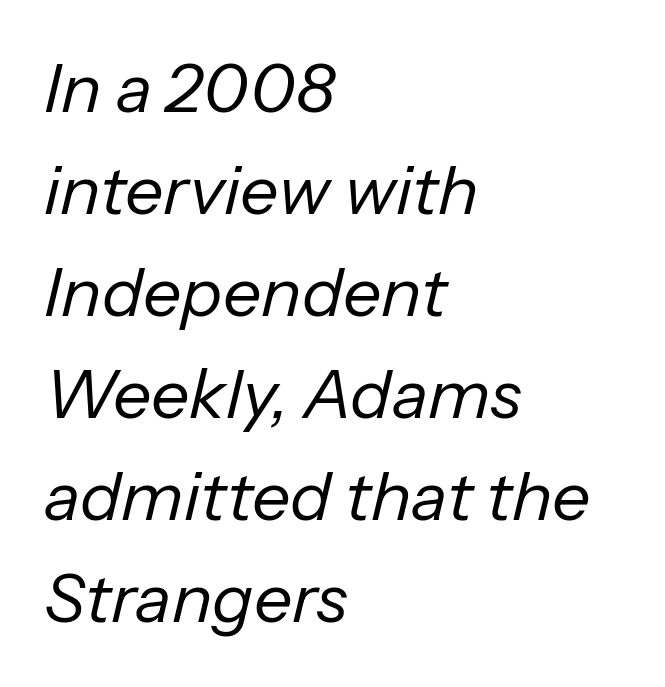
Only glyphs here, with clear space below each row. The passage shown has conventional tracking throughout. All the whitespace from short lines collects on the right. The designer left line spacing at the default. Spacing verdict: proportional, widths tailored to each character. Stroke mass is kept to a normal reading level or below.
